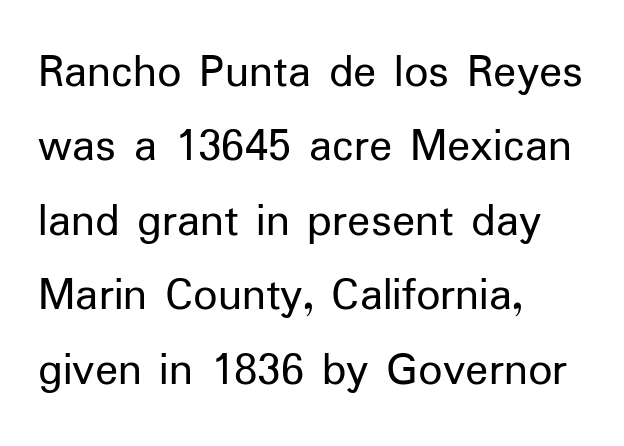
What kind of face is this? One without serifs — a sans. How would I describe the line gaps? Plain and ordinary. Tracking here is standard; glyphs follow each other at the usual distance. No extra ink here — the face is not bold. Nope, not italic — everything's standing straight. These lines are rendered in a variable-pitch font.
